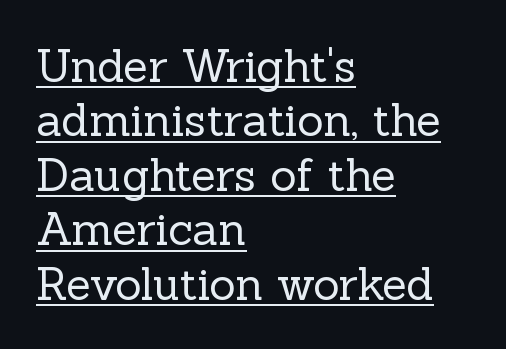
Q: Is the text bold? A: No.
Q: Is the text italic (slanted)? A: No, it is upright.
Q: Is the typeface a serif or a sans-serif typeface? A: Serif.
Q: Is the text underlined? A: Yes.
Q: How is the paragraph aligned? A: Left-aligned.
Q: Is the spacing between letters normal or unusually wide? A: Normal.
Q: Width (condensed, normal, or wide)? A: Normal.
Q: x-height? A: Medium.
Q: Monospaced? A: No.
